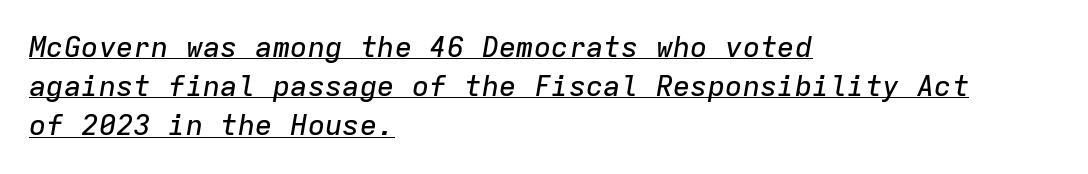
{"italic": "yes", "lean": "right", "slant_degrees": 9, "width": "normal", "stroke_contrast": "low", "x_height": "medium", "monospaced": "yes", "underline": "yes", "align": "left", "line_spacing": "normal", "line_spacing_ratio": 1.35, "letter_spacing": "normal", "letter_spacing_em": 0.0, "glyph_px": 29}
